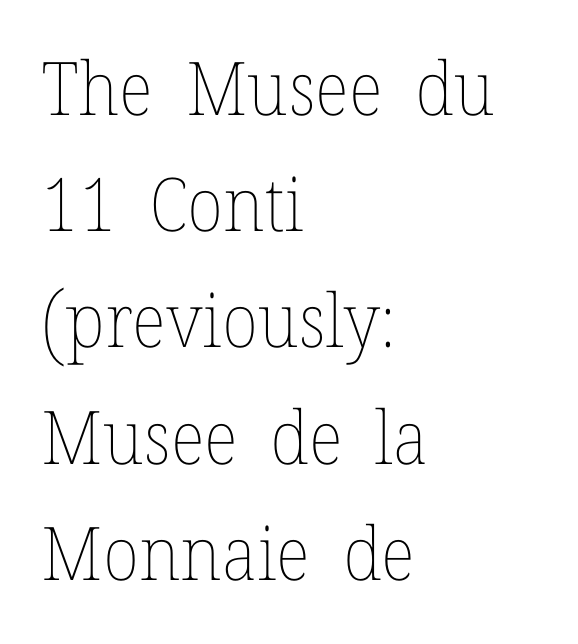
Descenders hang freely into open space. One glance says typical: line gaps are just what's usual. You could not count columns in this text — the font is proportionally spaced. The rag falls on the right side of this text block. Bold? No — there's no thickening of the strokes.
